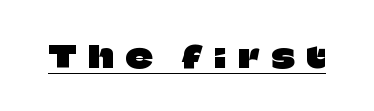
The image shows 30 px sans-serif type, upright; set unusually wide letter spacing (+0.4 em), underlined; low stroke contrast and a large x-height.
